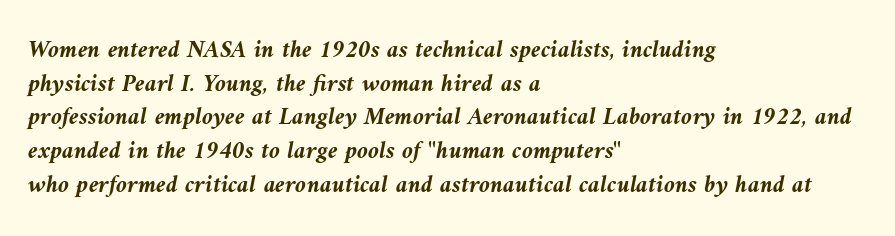
Q: Is the text bold? A: Yes.
Q: Is the text italic (slanted)? A: Yes, it leans left by about 9 degrees.
Q: Is the text underlined? A: No.
Q: How is the paragraph aligned? A: Left-aligned.
Q: Is the spacing between letters normal or unusually wide? A: Normal.
Q: Is the spacing between lines tight, normal or loose? A: Normal.
